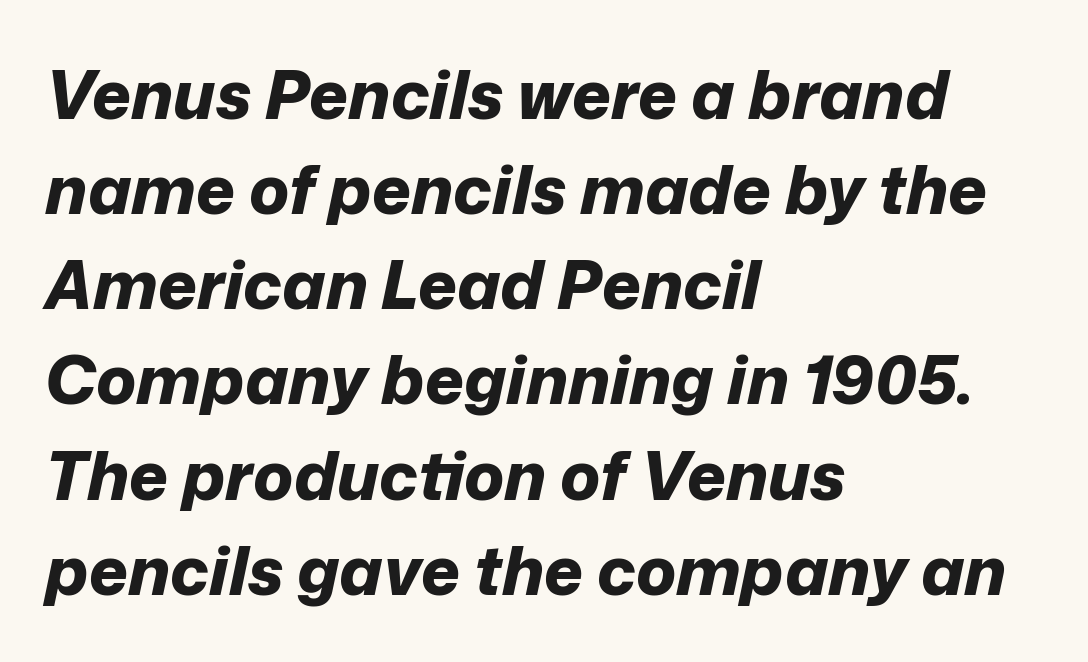
Does the copy run flush right? No — it runs flush left. If you drew a line through each stem, it would be angled. This rendering leaves character spacing at its baseline value. Vertically, the passage feels balanced, rows spaced as you'd expect. Type without underlining. The typesetting leans heavy: a genuine bold.
